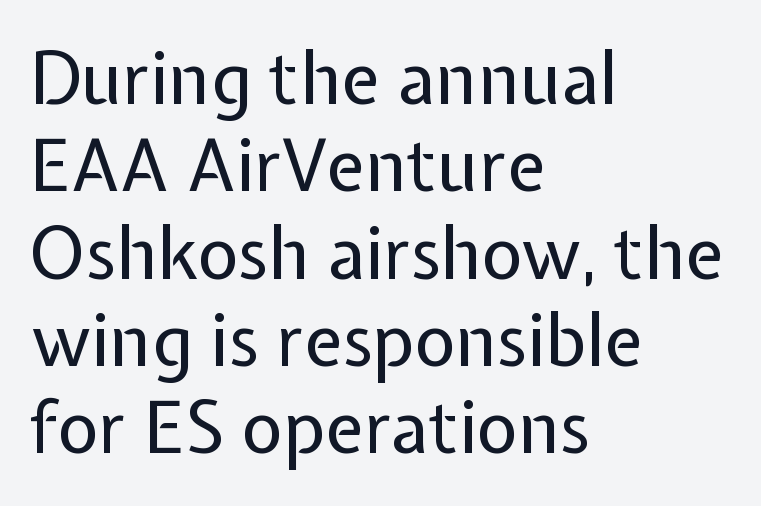
Q: Is the text bold? A: No.
Q: Is the text italic (slanted)? A: No, it is upright.
Q: Is the typeface a serif or a sans-serif typeface? A: Sans-serif.
Q: Is the text underlined? A: No.
Q: How is the paragraph aligned? A: Left-aligned.
Q: Is the spacing between letters normal or unusually wide? A: Normal.
Q: Width (condensed, normal, or wide)? A: Normal.
Q: Stroke contrast? A: Low.
Q: x-height? A: Medium.
Q: Monospaced? A: No.
